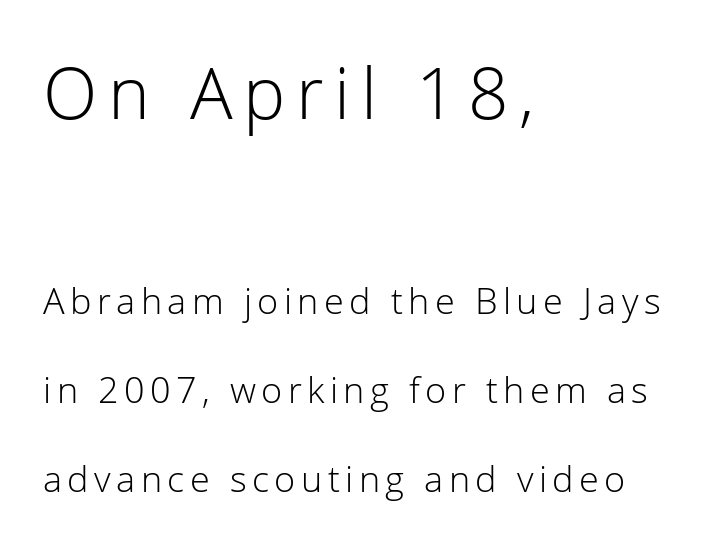
The image shows 71 px light sans-serif type, upright; set left-aligned, loose line spacing (2.47x), not underlined; the first (top) block is 1.97x larger; low stroke contrast and a medium x-height.
